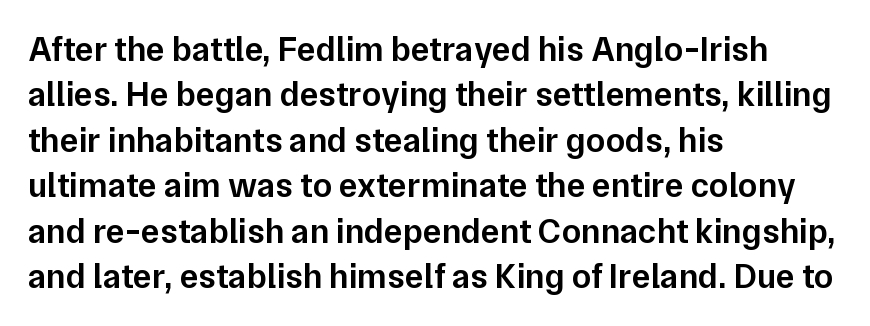
{"serif": "no", "italic": "no", "bold": "semi", "weight": "semibold", "width": "normal", "stroke_contrast": "low", "x_height": "medium", "monospaced": "no", "underline": "no", "align": "left", "line_spacing": "normal", "line_spacing_ratio": 1.3, "letter_spacing": "normal", "letter_spacing_em": 0.0, "glyph_px": 35}
